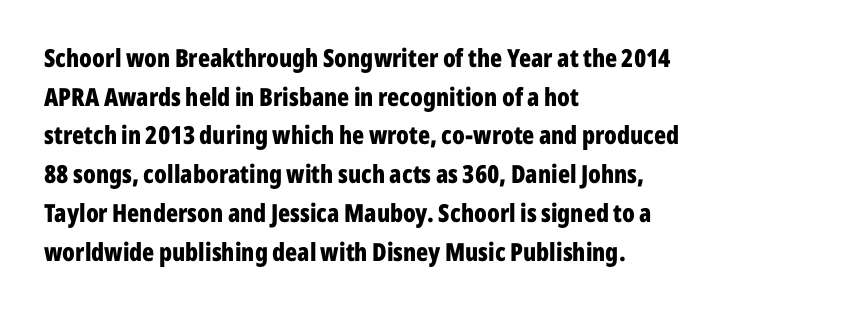
{"italic": "no", "bold": "yes", "underline": "no", "align": "left", "line_spacing": "normal", "line_spacing_ratio": 1.55, "letter_spacing": "normal", "letter_spacing_em": 0.0, "glyph_px": 25}
